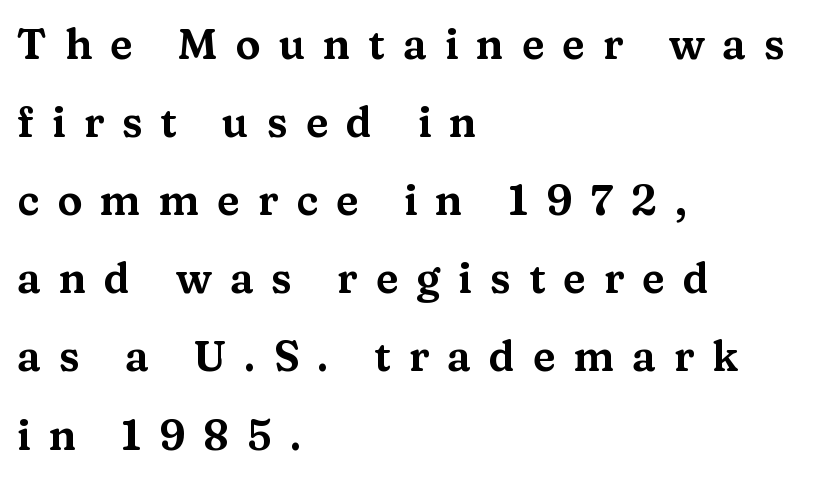
A typesetter would label this face a serif. Beneath every word, the page is bare. Left-aligned paragraph, ragged on the right. Is this a fixed-width face? No — the glyphs have proportional, varying widths. Designer's note — italics off, roman on. This sample uses expanded letter spacing, leaving extra air between glyphs.
